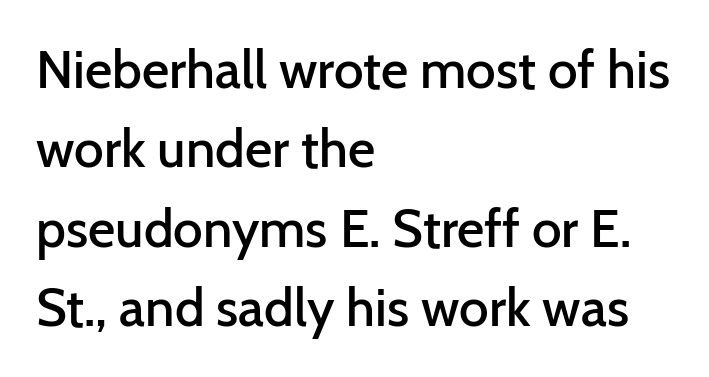
{"serif": "no", "italic": "no", "bold": "semi", "weight": "semibold", "width": "normal", "stroke_contrast": "low", "x_height": "medium", "monospaced": "no", "underline": "no", "align": "left", "line_spacing": "normal", "line_spacing_ratio": 1.5, "letter_spacing": "normal", "letter_spacing_em": 0.0, "glyph_px": 53}
